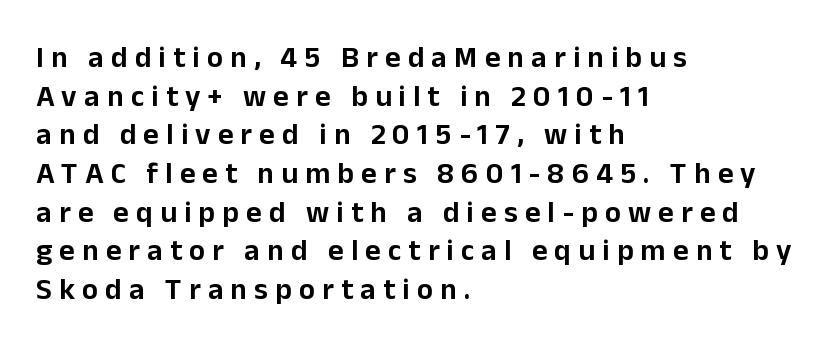
{"serif": "no", "italic": "no", "width": "normal", "stroke_contrast": "low", "x_height": "medium", "monospaced": "no", "underline": "no", "align": "left", "line_spacing": "normal", "line_spacing_ratio": 1.29, "letter_spacing": "wide", "letter_spacing_em": 0.24, "glyph_px": 30}
